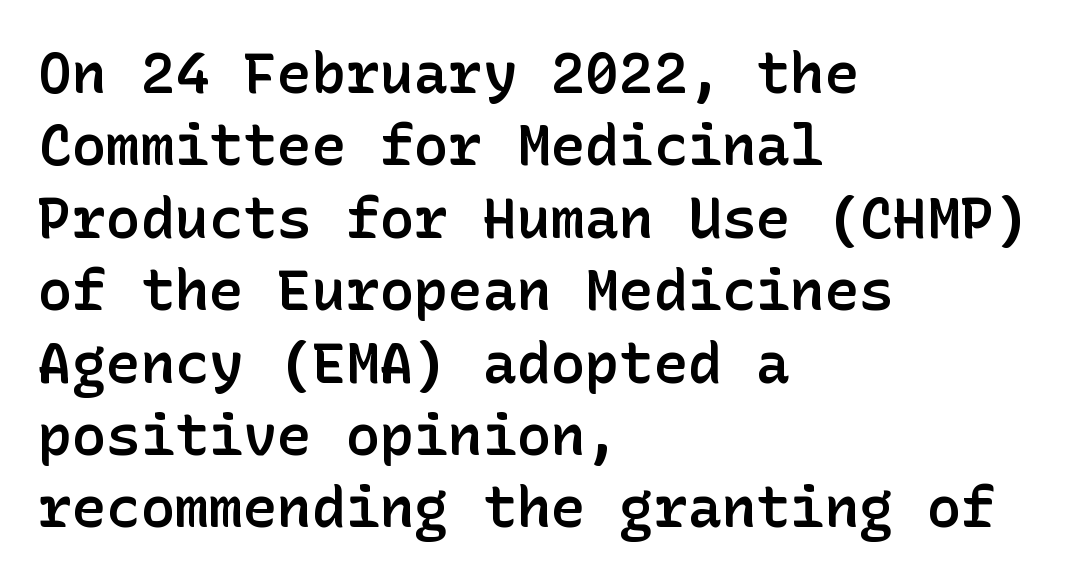
The image shows 57 px semibold sans-serif type, upright; set left-aligned, normal line spacing (1.27x), normal letter spacing, not underlined; low stroke contrast and a medium x-height.
